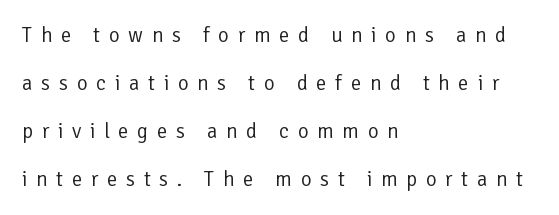
This is roman type, the default non-slanted kind. The compositor pushed each line to the left boundary. A bare baseline throughout the passage. A typesetter would call this heavily tracked-out type.
